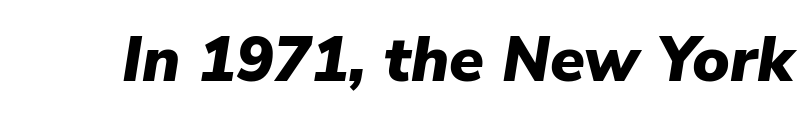
The gaps between neighbouring characters are ordinary and unremarkable. A typesetter would call this proportional, since set widths differ per character. Typesetter's note: full bold, strokes at maximum text heaviness. Underline: absent. The whole block is typeset with a tilt.
